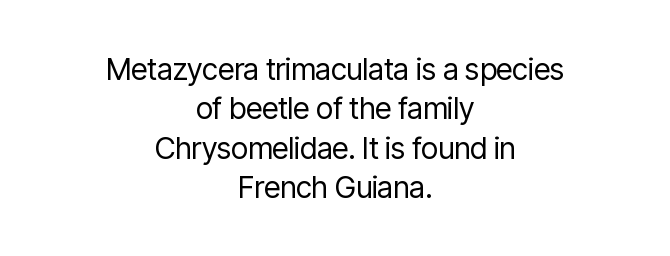
The image shows 30 px regular-weight, condensed sans-serif type, upright; set centered, normal line spacing (1.31x), normal letter spacing, not underlined; low stroke contrast and a medium x-height.
